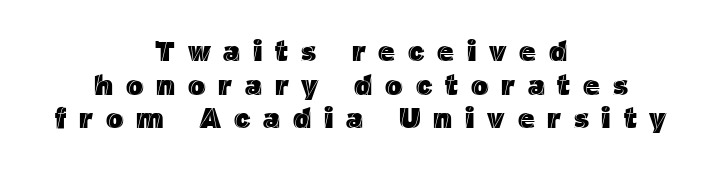
Q: Is the text italic (slanted)? A: No, it is upright.
Q: Is the text underlined? A: No.
Q: How is the paragraph aligned? A: Centered.
Q: Is the spacing between letters normal or unusually wide? A: Unusually wide.
Q: Width (condensed, normal, or wide)? A: Normal.
Q: x-height? A: Medium.
Q: Monospaced? A: No.
